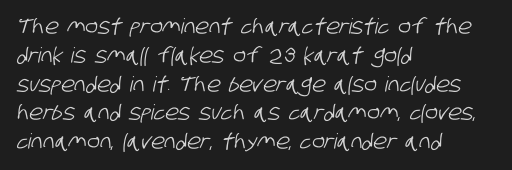
{"underline": "no", "align": "left", "line_spacing": "normal", "line_spacing_ratio": 1.37, "letter_spacing": "normal", "letter_spacing_em": 0.0, "glyph_px": 21}
